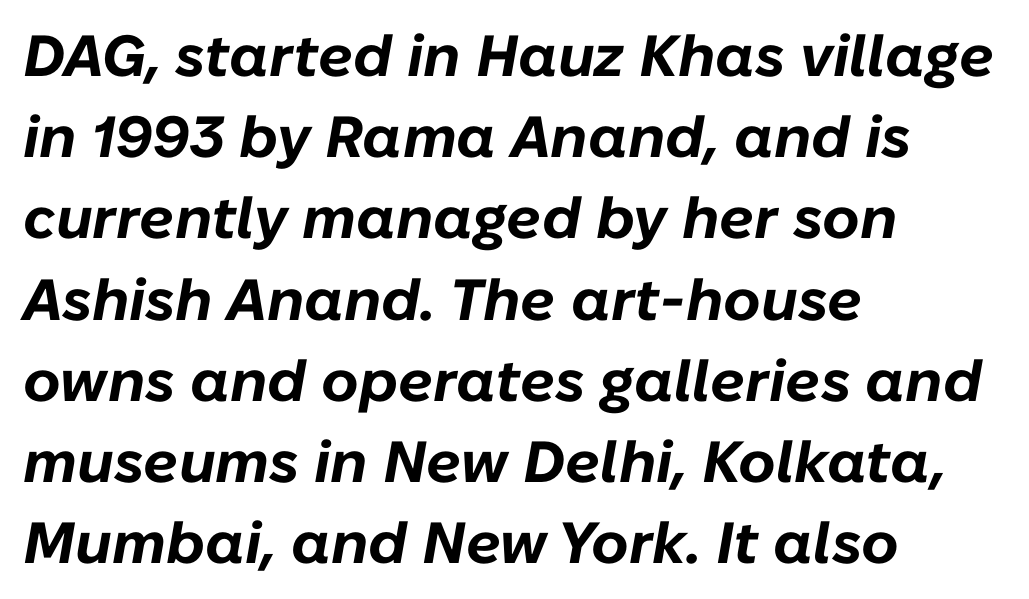
{"italic": "yes", "lean": "right", "slant_degrees": 10, "bold": "yes", "weight": "bold", "width": "normal", "stroke_contrast": "low", "x_height": "medium", "monospaced": "no", "underline": "no", "align": "left", "line_spacing": "normal", "line_spacing_ratio": 1.4, "letter_spacing": "normal", "letter_spacing_em": 0.0, "glyph_px": 58}
